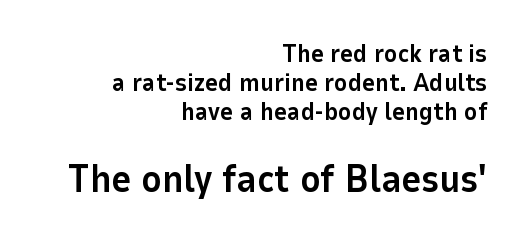
Q: Is the text bold? A: Yes.
Q: Is the text italic (slanted)? A: No, it is upright.
Q: Is the typeface a serif or a sans-serif typeface? A: Sans-serif.
Q: Is the text underlined? A: No.
Q: How is the paragraph aligned? A: Right-aligned.
Q: Is the spacing between letters normal or unusually wide? A: Normal.
Q: Which block of text is set in a larger size, the first (top) or the second (bottom)? A: The second (bottom) one.
Q: Width (condensed, normal, or wide)? A: Normal.
Q: Stroke contrast? A: Low.
Q: x-height? A: Medium.
Q: Monospaced? A: No.
